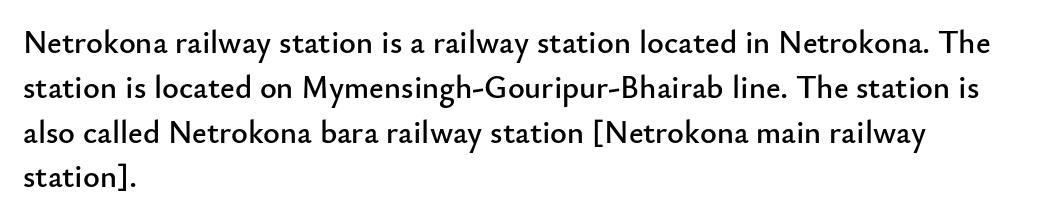
Each line starts at the same left margin while the right side varies. Italic? Not at all — the glyphs are vertical. There is no visible air inserted between adjacent glyphs. Looks like regular typesetting: each glyph gets only the width it needs. The glyphs are unaccompanied by any horizontal stroke below them. Unlike a traditional serif, this face leaves its strokes unadorned.
